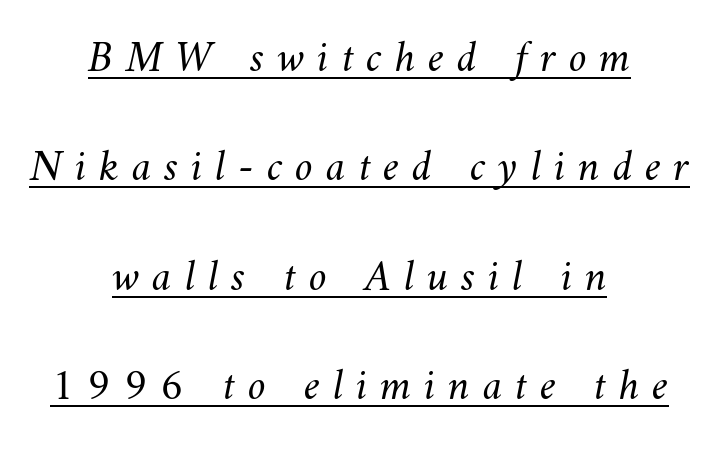
The image shows 45 px light type; set centered, loose line spacing (2.43x), unusually wide letter spacing (+0.28 em), underlined; medium stroke contrast and a small x-height.
